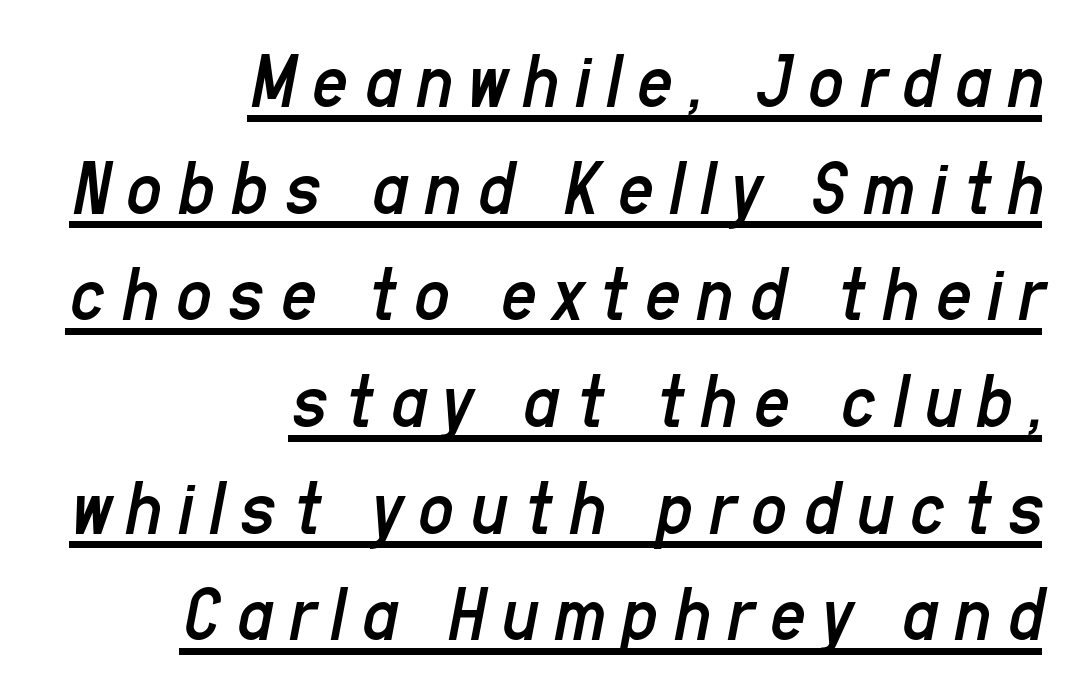
{"italic": "yes", "lean": "right", "slant_degrees": 11, "bold": "no", "weight": "regular", "width": "condensed", "stroke_contrast": "low", "x_height": "medium", "monospaced": "no", "underline": "yes", "align": "right", "line_spacing": "normal", "line_spacing_ratio": 1.35, "letter_spacing": "wide", "letter_spacing_em": 0.2, "glyph_px": 79}
